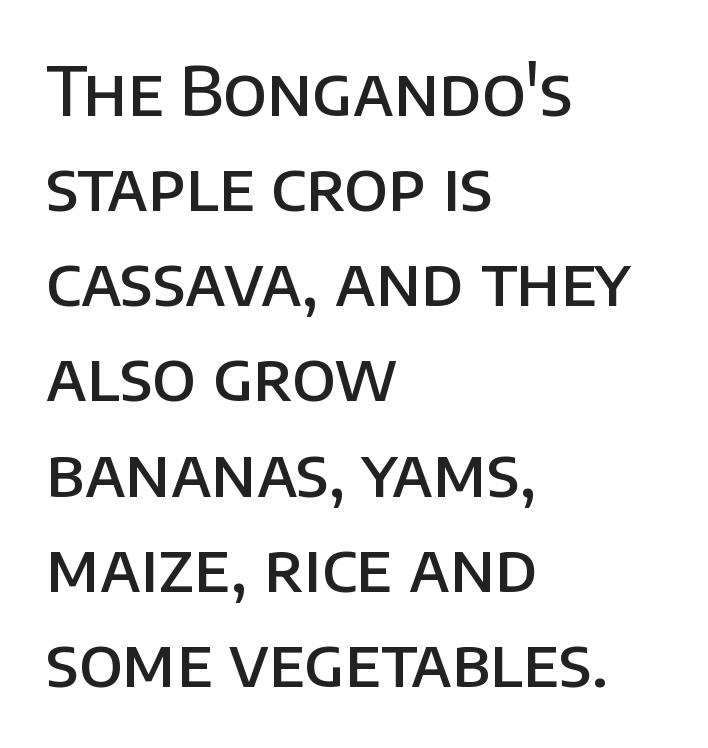
Q: Is the text bold? A: Semi-bold.
Q: Is the text italic (slanted)? A: No, it is upright.
Q: Is the typeface a serif or a sans-serif typeface? A: Sans-serif.
Q: Is the text underlined? A: No.
Q: How is the paragraph aligned? A: Left-aligned.
Q: Is the spacing between letters normal or unusually wide? A: Normal.
Q: Is the spacing between lines tight, normal or loose? A: Normal.
Q: Width (condensed, normal, or wide)? A: Normal.
Q: Stroke contrast? A: Low.
Q: x-height? A: Large.
Q: Monospaced? A: No.
